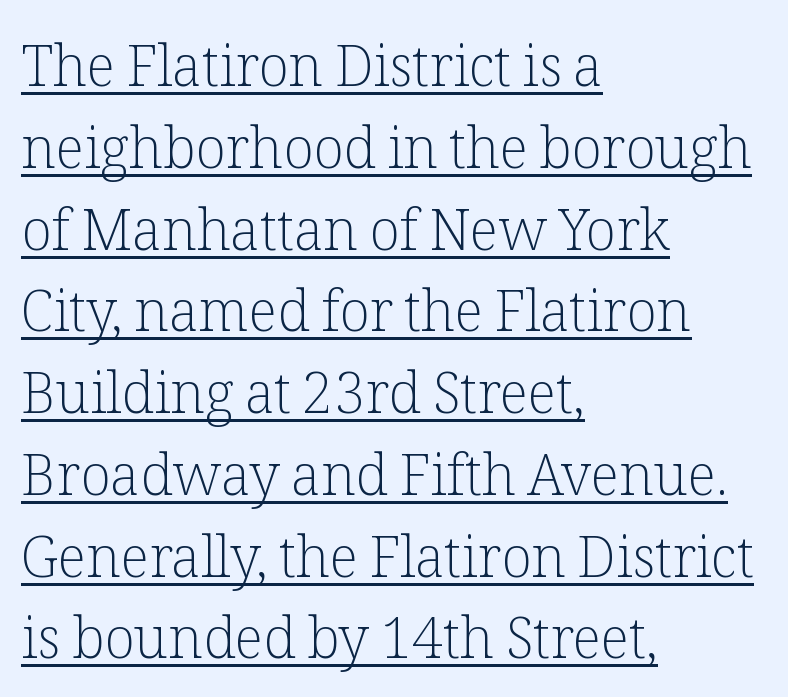
{"serif": "yes", "italic": "no", "bold": "no", "weight": "light", "width": "normal", "stroke_contrast": "low", "x_height": "medium", "monospaced": "no", "underline": "yes", "align": "left", "line_spacing": "normal", "line_spacing_ratio": 1.46, "letter_spacing": "normal", "letter_spacing_em": 0.0, "glyph_px": 56}
